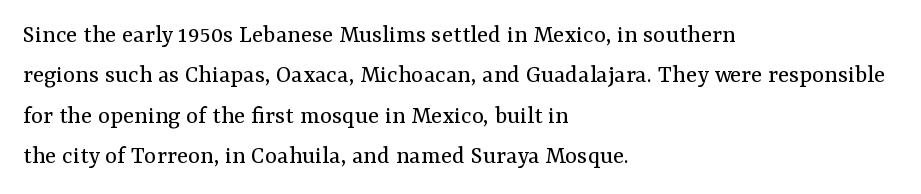
{"italic": "no", "bold": "no", "underline": "no", "align": "left", "line_spacing": "normal", "line_spacing_ratio": 1.55, "letter_spacing": "normal", "letter_spacing_em": 0.0, "glyph_px": 26}
